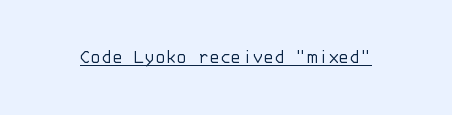
Between one letter and the next there's only the usual sliver of space. A roman cut, with each character standing at attention. The rendered words wear a rule along their underside. Heaviness? Minimal to ordinary, like unemphasized prose.
